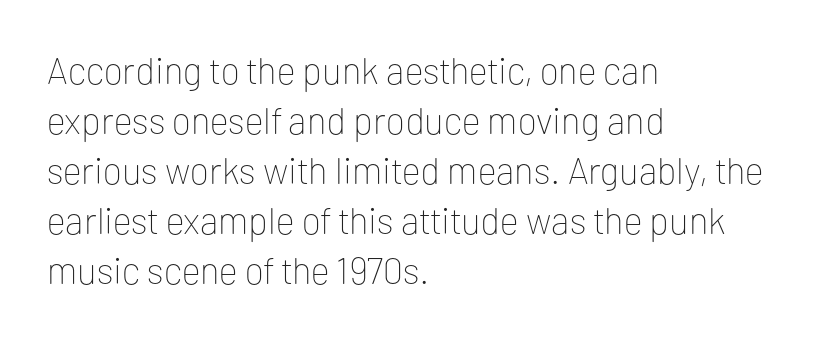
The image shows 37 px thin sans-serif type, upright; set left-aligned, normal line spacing (1.35x), normal letter spacing, not underlined; low stroke contrast and a medium x-height.
